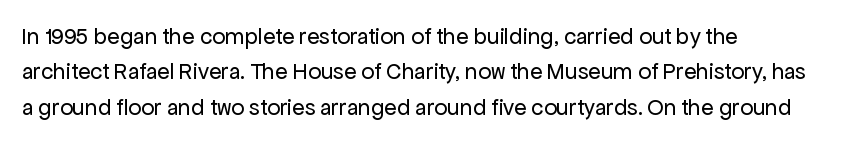
Q: Is the text bold? A: No.
Q: Is the text italic (slanted)? A: No, it is upright.
Q: Is the text underlined? A: No.
Q: How is the paragraph aligned? A: Left-aligned.
Q: Is the spacing between letters normal or unusually wide? A: Normal.
Q: Is the spacing between lines tight, normal or loose? A: Normal.
